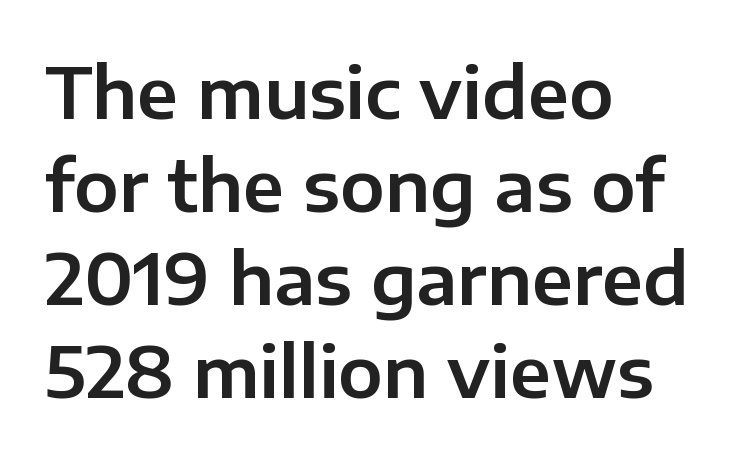
Q: Is the text italic (slanted)? A: No, it is upright.
Q: Is the typeface a serif or a sans-serif typeface? A: Sans-serif.
Q: Is the text underlined? A: No.
Q: How is the paragraph aligned? A: Left-aligned.
Q: Is the spacing between letters normal or unusually wide? A: Normal.
Q: Is the spacing between lines tight, normal or loose? A: Normal.
Q: Width (condensed, normal, or wide)? A: Normal.
Q: Stroke contrast? A: Low.
Q: x-height? A: Medium.
Q: Monospaced? A: No.
